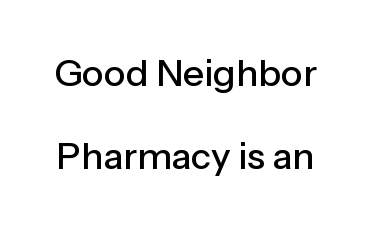
{"serif": "no", "italic": "no", "width": "normal", "stroke_contrast": "low", "x_height": "medium", "monospaced": "no", "underline": "no", "line_spacing": "loose", "line_spacing_ratio": 2.24, "letter_spacing": "normal", "letter_spacing_em": 0.0, "glyph_px": 37}
